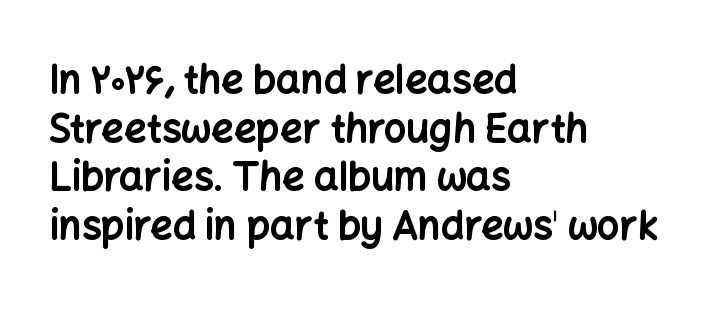
Q: Is the text bold? A: Yes.
Q: Is the text italic (slanted)? A: No, it is upright.
Q: Is the typeface a serif or a sans-serif typeface? A: Sans-serif.
Q: Is the text underlined? A: No.
Q: How is the paragraph aligned? A: Left-aligned.
Q: Is the spacing between letters normal or unusually wide? A: Normal.
Q: Is the spacing between lines tight, normal or loose? A: Normal.
Q: Width (condensed, normal, or wide)? A: Normal.
Q: Stroke contrast? A: Low.
Q: x-height? A: Medium.
Q: Monospaced? A: No.
